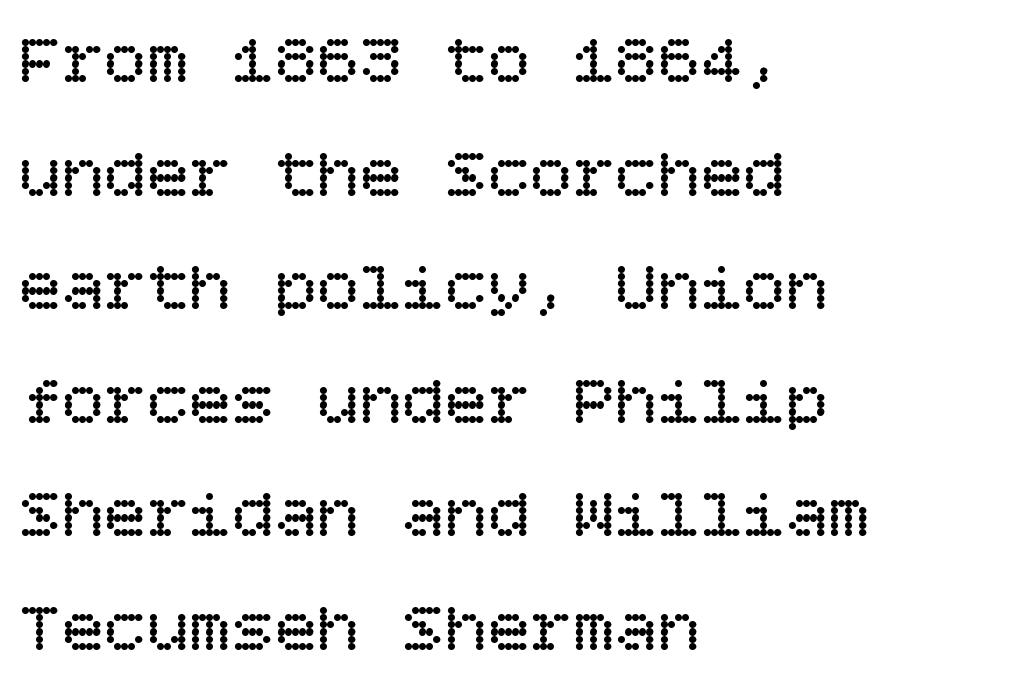
Students, note that the glyphs here touch the page at normal intervals. Underlining? Definitely not there. No heavy texture on the line: the type isn't bold. The line-height multiplier appears to be the usual default.
